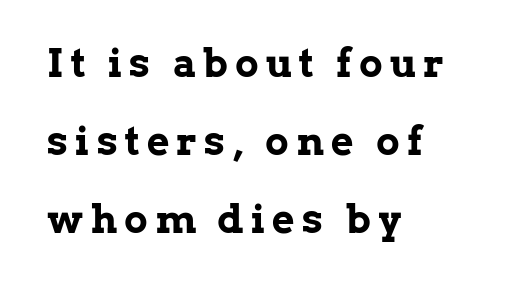
The image shows 39 px bold serif type, upright; set left-aligned, loose line spacing (2.0x), not underlined; low stroke contrast and a medium x-height.
